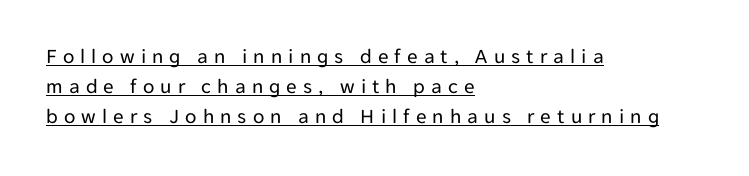
Q: Is the text bold? A: No.
Q: Is the text italic (slanted)? A: No, it is upright.
Q: Is the text underlined? A: Yes.
Q: How is the paragraph aligned? A: Left-aligned.
Q: Is the spacing between letters normal or unusually wide? A: Unusually wide.
Q: Is the spacing between lines tight, normal or loose? A: Normal.
